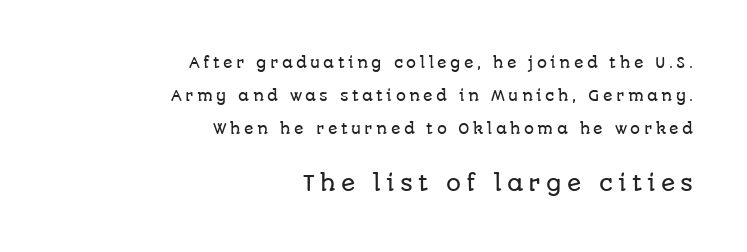
The image shows 21 px text type, upright; set right-aligned, loose line spacing (2.37x), unusually wide letter spacing (+0.24 em), not underlined; the second (bottom) block is 1.5x larger.
